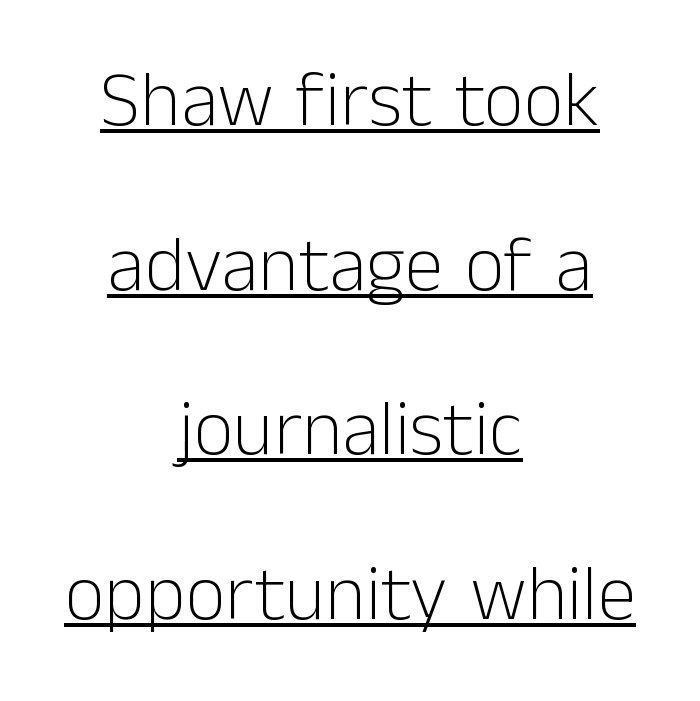
The image shows 78 px light sans-serif type, upright; set centered, loose line spacing (2.11x), normal letter spacing, underlined; low stroke contrast and a medium x-height.
